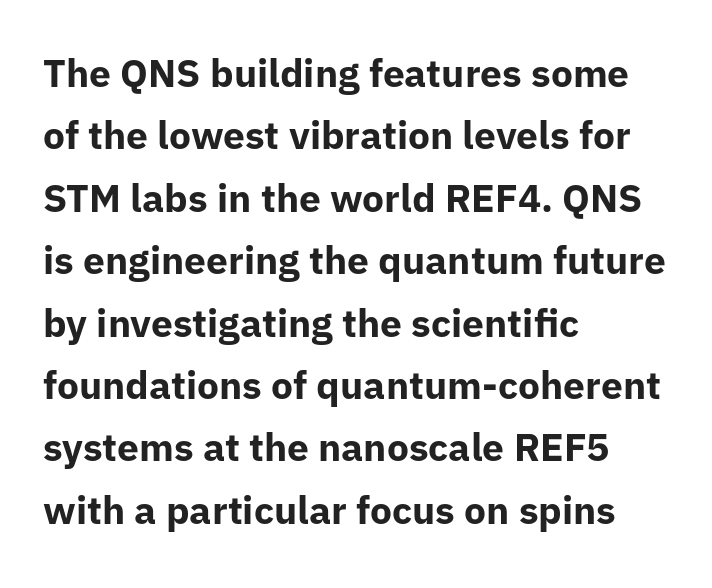
Q: Is the text bold? A: Yes.
Q: Is the text italic (slanted)? A: No, it is upright.
Q: Is the typeface a serif or a sans-serif typeface? A: Sans-serif.
Q: Is the text underlined? A: No.
Q: How is the paragraph aligned? A: Left-aligned.
Q: Is the spacing between letters normal or unusually wide? A: Normal.
Q: Is the spacing between lines tight, normal or loose? A: Normal.
Q: Width (condensed, normal, or wide)? A: Normal.
Q: Stroke contrast? A: Low.
Q: x-height? A: Medium.
Q: Monospaced? A: No.
